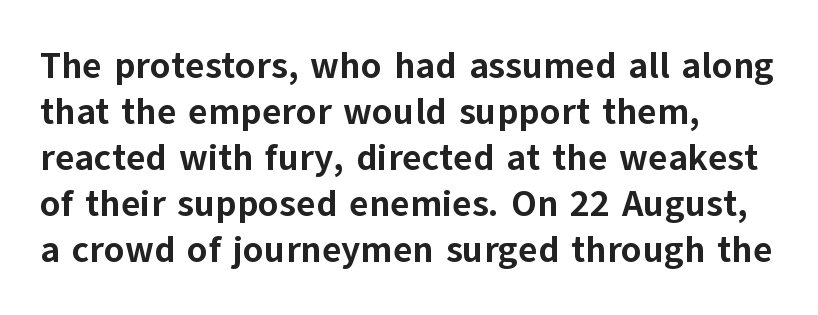
These lines are composed in type without serifs. You could not count columns in this text — the font is proportionally spaced. The paragraph has a hard left edge and a soft right edge. Standard letterfit; no display-style spreading of the glyphs. Emphasis by weight is at full strength: bold.
